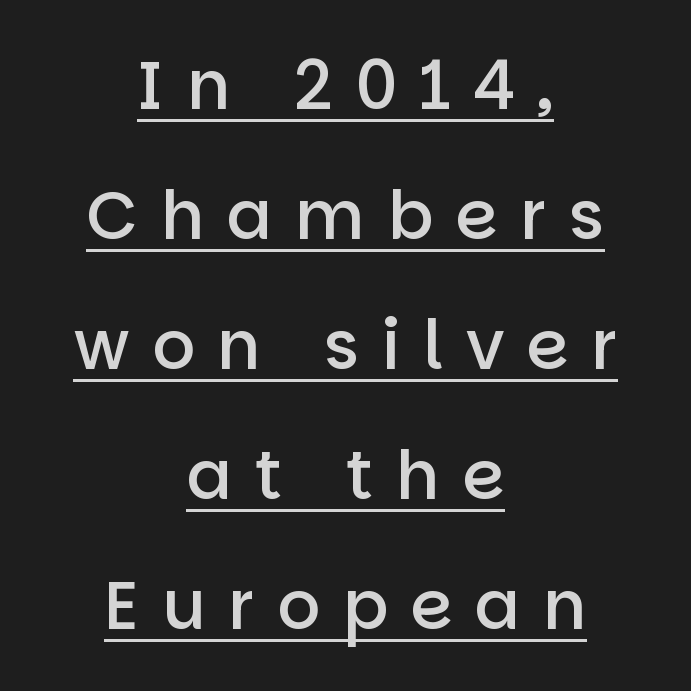
{"serif": "no", "italic": "no", "bold": "semi", "weight": "semibold", "width": "normal", "stroke_contrast": "low", "x_height": "large", "monospaced": "no", "underline": "yes", "align": "center", "line_spacing": "loose", "line_spacing_ratio": 1.94, "letter_spacing": "wide", "letter_spacing_em": 0.34, "glyph_px": 67}
